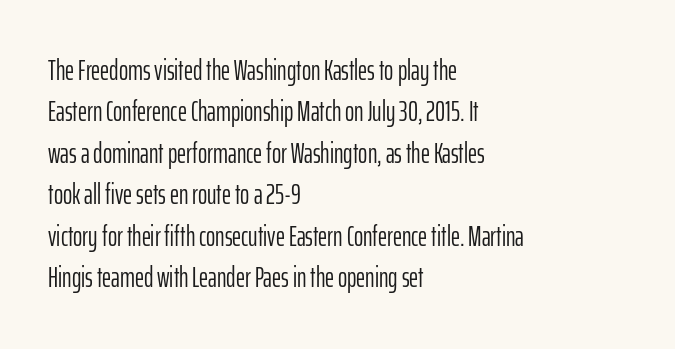
The image shows 28 px light, condensed sans-serif type, upright; set left-aligned, normal line spacing (1.48x), normal letter spacing, not underlined; low stroke contrast and a medium x-height.
